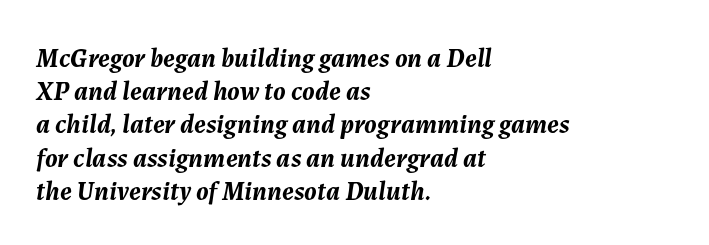
Compared with typical body copy, the letter spacing here is the same. Would a proofreader flag this as italicized? Yes. The typesetting leans heavy: a genuine bold. The setting favours the left margin, as ordinary paragraphs usually do.
